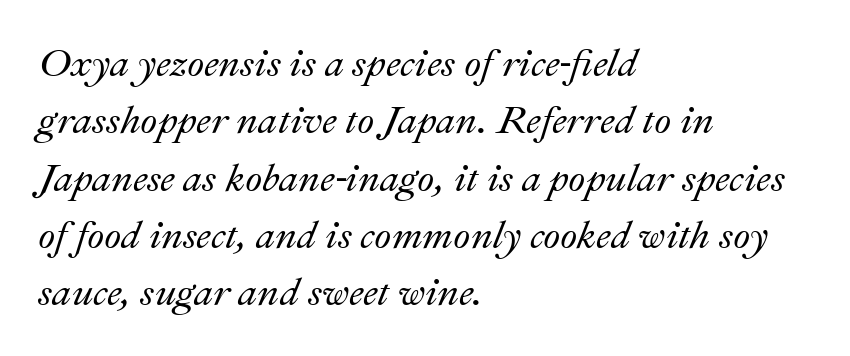
{"italic": "yes", "lean": "right", "slant_degrees": 22, "width": "normal", "stroke_contrast": "medium", "x_height": "small", "monospaced": "no", "underline": "no", "align": "left", "line_spacing": "normal", "line_spacing_ratio": 1.47, "letter_spacing": "normal", "letter_spacing_em": 0.0, "glyph_px": 39}
